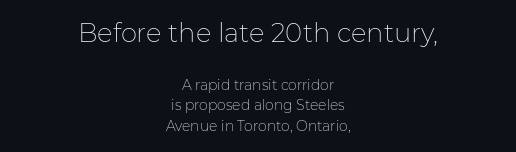
Q: Is the text bold? A: No.
Q: Is the text italic (slanted)? A: No, it is upright.
Q: Is the text underlined? A: No.
Q: How is the paragraph aligned? A: Centered.
Q: Is the spacing between letters normal or unusually wide? A: Normal.
Q: Is the spacing between lines tight, normal or loose? A: Normal.
Q: Which block of text is set in a larger size, the first (top) or the second (bottom)? A: The first (top) one.
